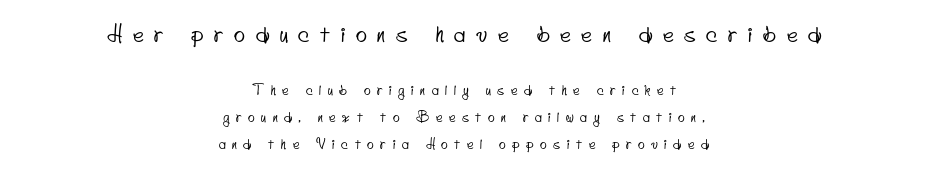
Q: Is the text underlined? A: No.
Q: How is the paragraph aligned? A: Centered.
Q: Is the spacing between letters normal or unusually wide? A: Unusually wide.
Q: Is the spacing between lines tight, normal or loose? A: Loose.
Q: Which block of text is set in a larger size, the first (top) or the second (bottom)? A: The first (top) one.
